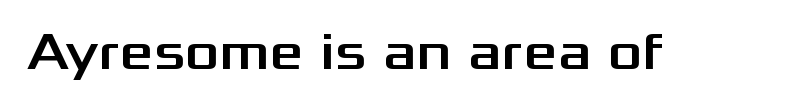
Is this a fixed-width face? No — the glyphs have proportional, varying widths. Honestly, the letter spacing is just normal — you wouldn't notice it. Only glyphs here, with clear space below each row. If you drew a line through each stem, it would be perfectly vertical. These lines are composed in type without serifs.
